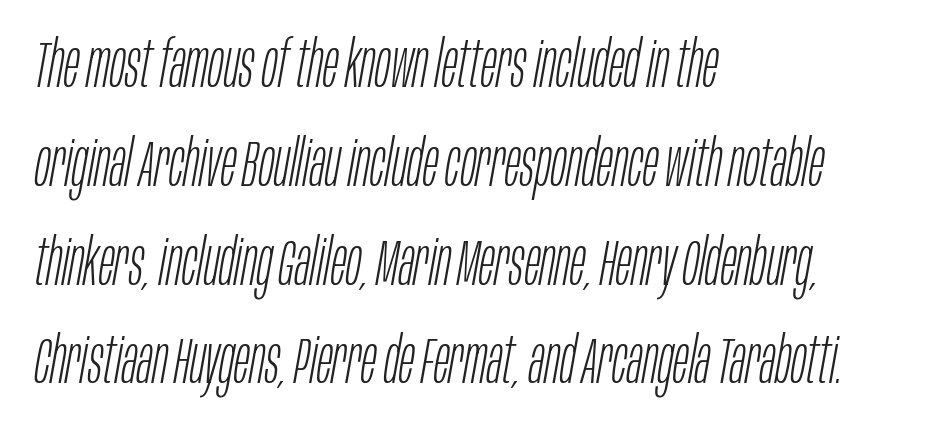
It's the slanting kind of type. Notice how descenders clear the ascenders below comfortably — that's standard leading. This is not heavy type; no bold has been used. Is this a fixed-width face? No — the glyphs have proportional, varying widths. The foot of each line stays bare and open. A student would call this left alignment; a typographer would say flush left, rag right.
